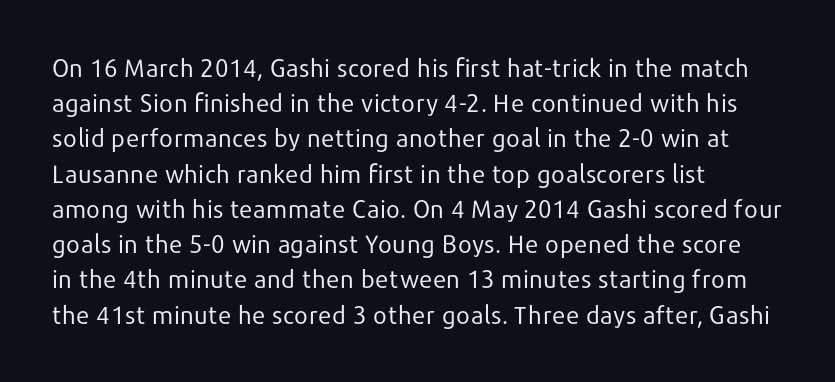
{"italic": "no", "bold": "no", "underline": "no", "align": "left", "line_spacing": "normal", "line_spacing_ratio": 1.41, "letter_spacing": "normal", "letter_spacing_em": 0.0, "glyph_px": 25}
